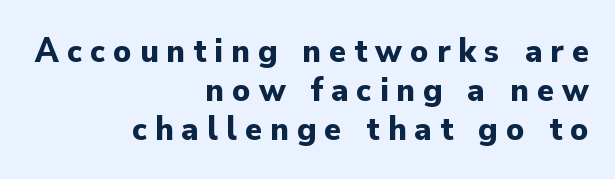
Q: Is the text bold? A: Yes.
Q: Is the text italic (slanted)? A: No, it is upright.
Q: Is the typeface a serif or a sans-serif typeface? A: Sans-serif.
Q: Is the text underlined? A: No.
Q: How is the paragraph aligned? A: Right-aligned.
Q: Is the spacing between letters normal or unusually wide? A: Unusually wide.
Q: Is the spacing between lines tight, normal or loose? A: Tight.
Q: Width (condensed, normal, or wide)? A: Normal.
Q: Stroke contrast? A: Low.
Q: x-height? A: Small.
Q: Monospaced? A: No.
